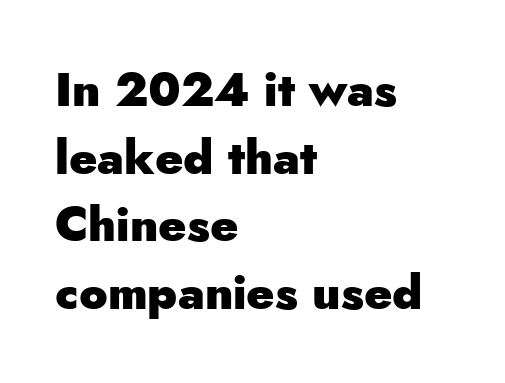
Q: Is the text bold? A: Yes.
Q: Is the text italic (slanted)? A: No, it is upright.
Q: Is the typeface a serif or a sans-serif typeface? A: Sans-serif.
Q: Is the text underlined? A: No.
Q: How is the paragraph aligned? A: Left-aligned.
Q: Is the spacing between letters normal or unusually wide? A: Normal.
Q: Is the spacing between lines tight, normal or loose? A: Normal.
Q: Width (condensed, normal, or wide)? A: Normal.
Q: Stroke contrast? A: Low.
Q: x-height? A: Small.
Q: Monospaced? A: No.
